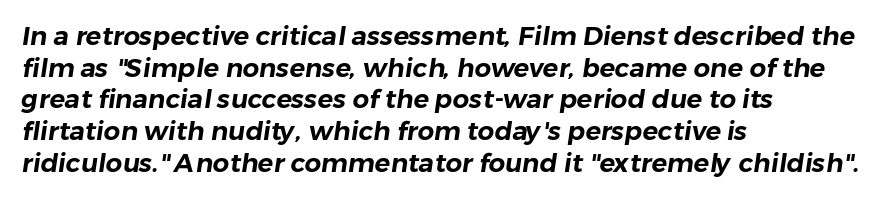
Beneath every word, the page is bare. This rendering leaves character spacing at its baseline value. Casual observation: everything's shoved over to the left.
